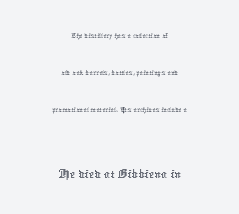
Q: Is the text bold? A: No.
Q: Is the text italic (slanted)? A: No, it is upright.
Q: Is the text underlined? A: No.
Q: How is the paragraph aligned? A: Centered.
Q: Is the spacing between letters normal or unusually wide? A: Normal.
Q: Is the spacing between lines tight, normal or loose? A: Loose.
Q: Which block of text is set in a larger size, the first (top) or the second (bottom)? A: The second (bottom) one.
Q: Width (condensed, normal, or wide)? A: Normal.
Q: Stroke contrast? A: Low.
Q: x-height? A: Medium.
Q: Monospaced? A: No.
